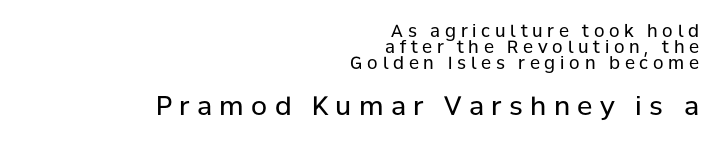
Interline gaps are noticeably narrow in this sample. Observe the wide spacing: letters keep a clear distance from each other. Compare the two chunks: the lower has the greater cap height. Does the lettering tilt? It doesn't — this is upright. Stroke thickness stays within the range of a standard reading face or lighter. If you drew a ruler down the right edge, every line would touch it.
